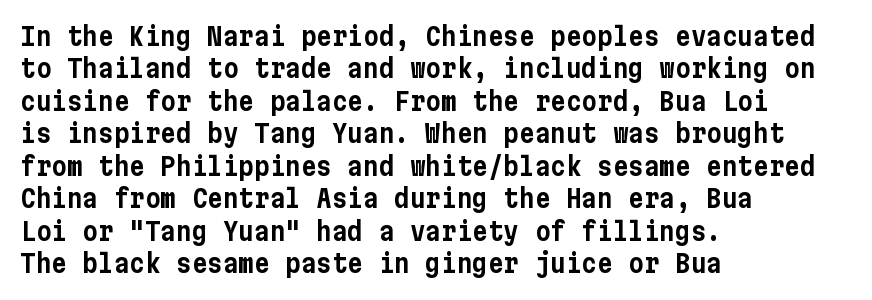
The image shows 26 px text type, upright; set left-aligned, normal line spacing (1.25x), normal letter spacing, not underlined.
